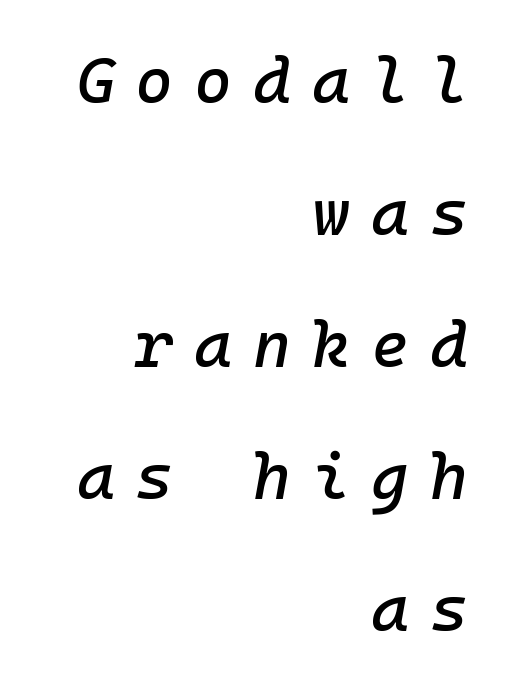
The image shows 65 px text type, italic (leaning right), monospaced; set right-aligned, loose line spacing (2.03x), unusually wide letter spacing (+0.32 em), not underlined; low stroke contrast and a medium x-height.
